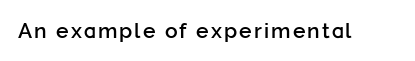
Q: Is the text bold? A: Semi-bold.
Q: Is the text italic (slanted)? A: No, it is upright.
Q: Is the text underlined? A: No.
